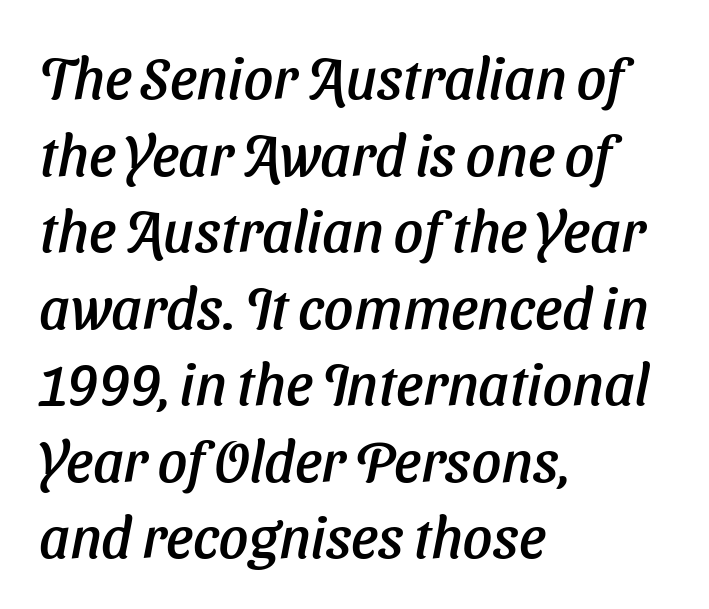
The image shows 58 px text type; set left-aligned, normal line spacing (1.32x), normal letter spacing, not underlined; low stroke contrast and a medium x-height.
